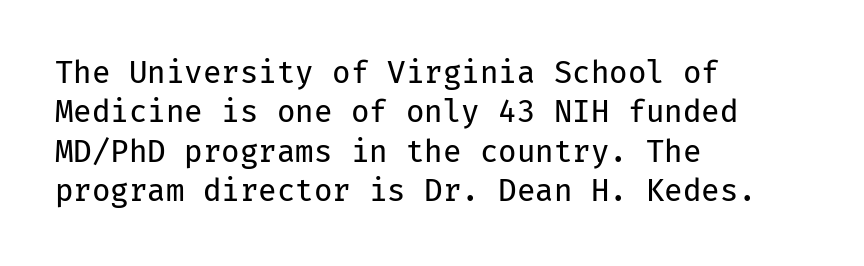
{"serif": "no", "italic": "no", "bold": "no", "weight": "regular", "width": "normal", "stroke_contrast": "low", "x_height": "medium", "monospaced": "yes", "underline": "no", "align": "left", "line_spacing": "normal", "line_spacing_ratio": 1.31, "letter_spacing": "normal", "letter_spacing_em": 0.0, "glyph_px": 30}
